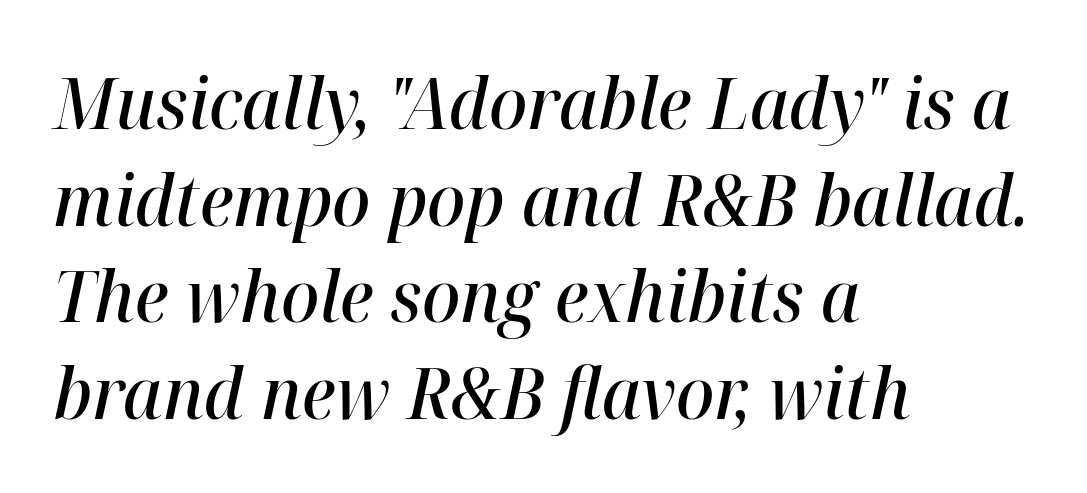
Q: Is the text bold? A: Semi-bold.
Q: Is the text italic (slanted)? A: Yes, it leans right by about 12 degrees.
Q: Is the text underlined? A: No.
Q: How is the paragraph aligned? A: Left-aligned.
Q: Is the spacing between letters normal or unusually wide? A: Normal.
Q: Is the spacing between lines tight, normal or loose? A: Normal.
Q: Width (condensed, normal, or wide)? A: Normal.
Q: Stroke contrast? A: High.
Q: x-height? A: Medium.
Q: Monospaced? A: No.
